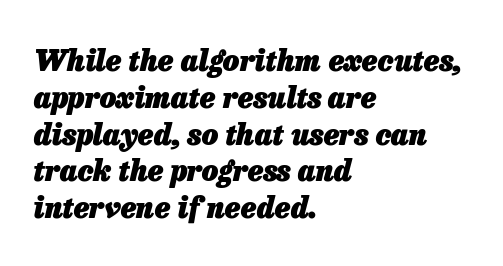
In terms of letterspacing, this is plain default setting. This rendering uses left alignment, leaving the right contour irregular. Is the type bold? Yes — the strokes are clearly thick and heavy. The lettering tilts uniformly, giving the passage an italic look. The rendering uses natural spacing where letterforms have individual widths. Unmarked baselines from the first word to the last.
